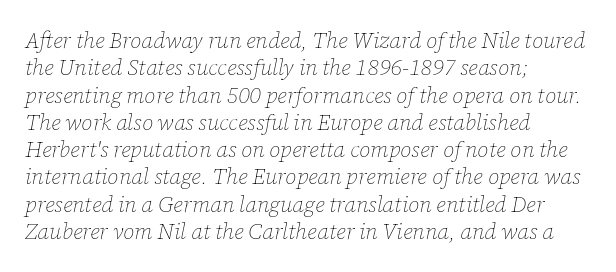
{"italic": "yes", "lean": "right", "slant_degrees": 12, "bold": "no", "underline": "no", "align": "left", "line_spacing_ratio": 1.24, "letter_spacing": "normal", "letter_spacing_em": 0.0, "glyph_px": 22}
